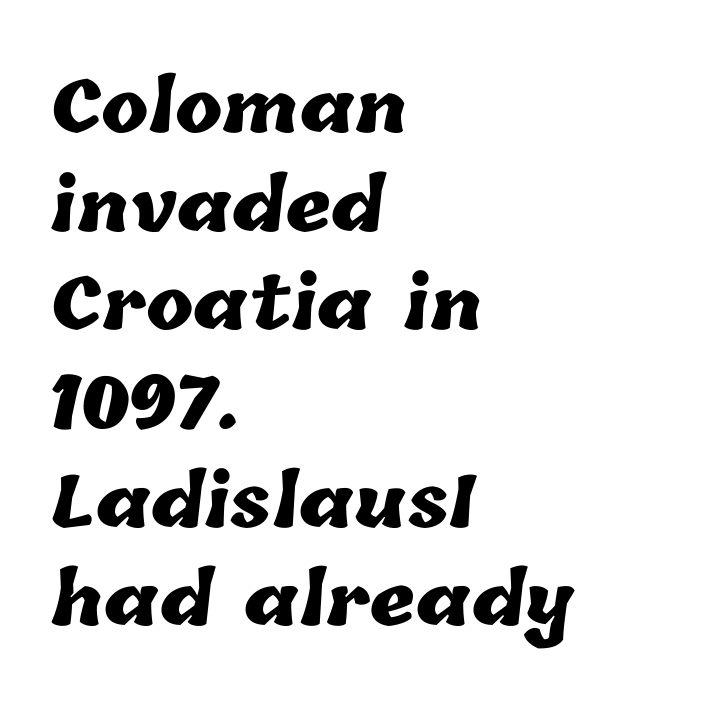
The image shows 71 px heavy type; set left-aligned, normal line spacing (1.39x), normal letter spacing, not underlined; low stroke contrast and a medium x-height.
